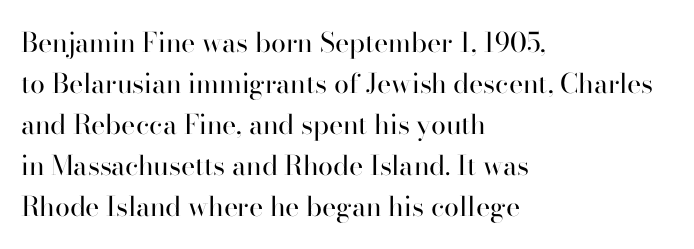
The image shows 27 px text type, upright; set left-aligned, normal line spacing (1.52x), normal letter spacing, not underlined.
